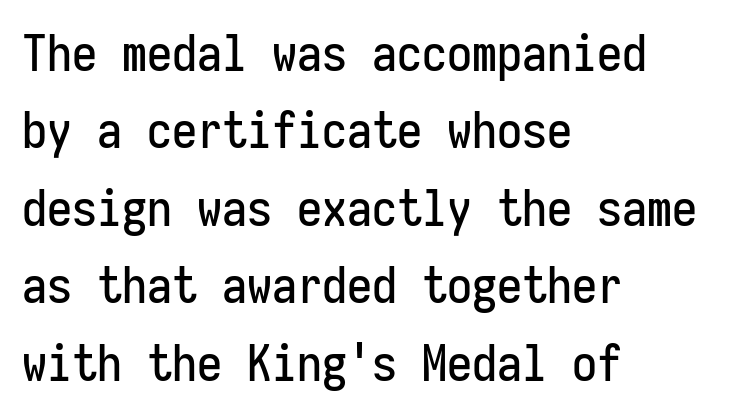
Q: Is the text italic (slanted)? A: No, it is upright.
Q: Is the typeface a serif or a sans-serif typeface? A: Sans-serif.
Q: Is the text underlined? A: No.
Q: How is the paragraph aligned? A: Left-aligned.
Q: Is the spacing between letters normal or unusually wide? A: Normal.
Q: Is the spacing between lines tight, normal or loose? A: Normal.
Q: Width (condensed, normal, or wide)? A: Condensed.
Q: Stroke contrast? A: Low.
Q: x-height? A: Medium.
Q: Monospaced? A: Yes.
